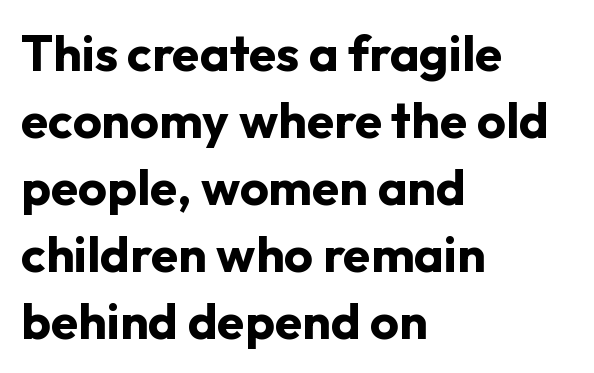
Character widths vary here, with narrow letters taking less room than wide ones. Left-aligned paragraph, ragged on the right. The type is set solid horizontally, with unmodified tracking. Each row of text sits above clean, open space.
